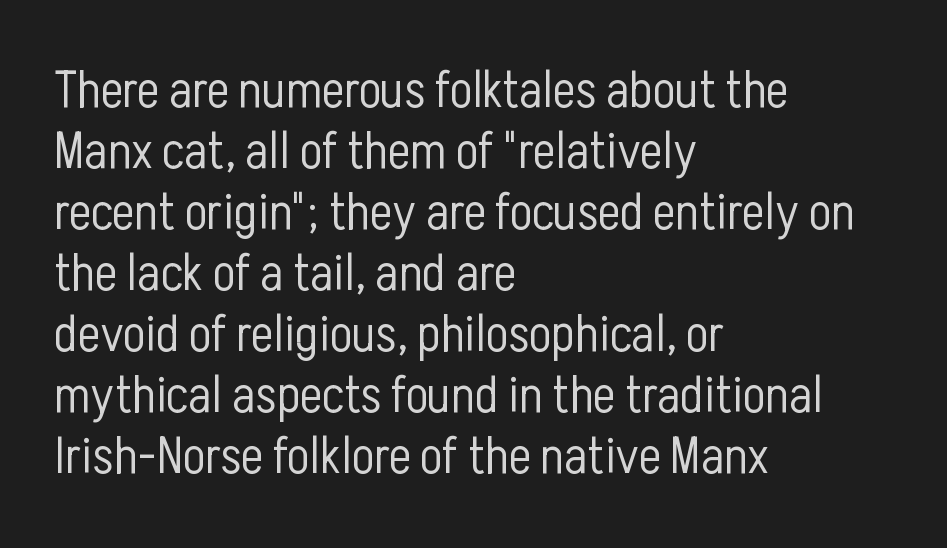
All the whitespace from short lines collects on the right. These lines keep a tight, regular rhythm from letter to letter. Here the designer chose a conventional face with non-uniform glyph widths. Beneath every word, the page is bare.
